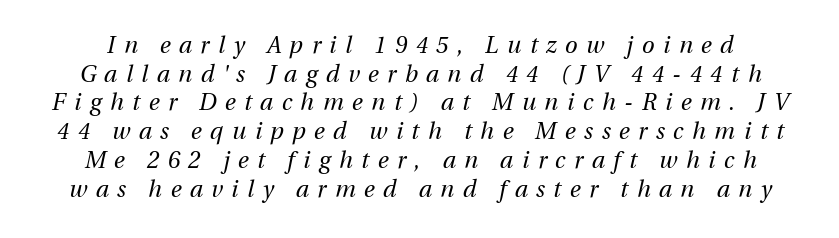
{"italic": "yes", "lean": "right", "slant_degrees": 13, "bold": "no", "underline": "no", "line_spacing": "normal", "line_spacing_ratio": 1.25, "letter_spacing": "wide", "letter_spacing_em": 0.37, "glyph_px": 23}
